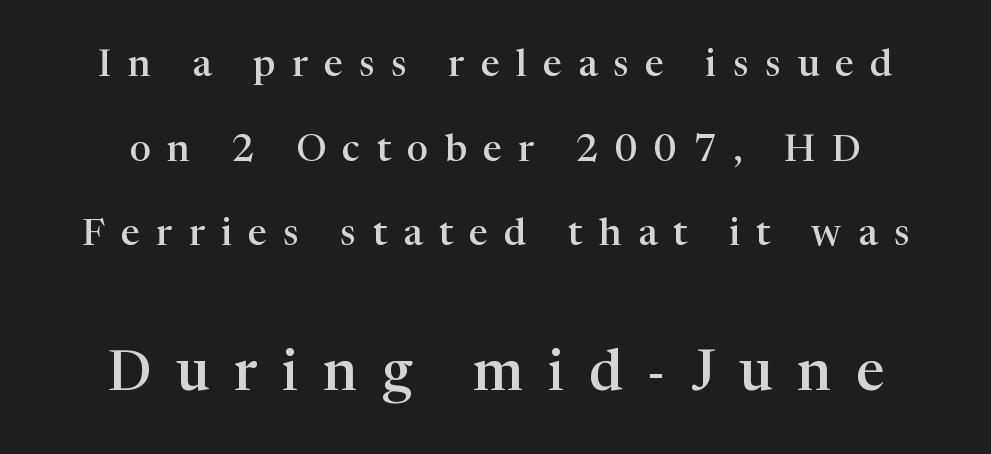
Note: serifs present on the glyphs. Posture: vertical. Character widths vary here, with narrow letters taking less room than wide ones. The letters are spread apart with noticeably loose tracking. In terms of weight, the rendering is demibold, just under bold. Quick note: interline space is abundant.
